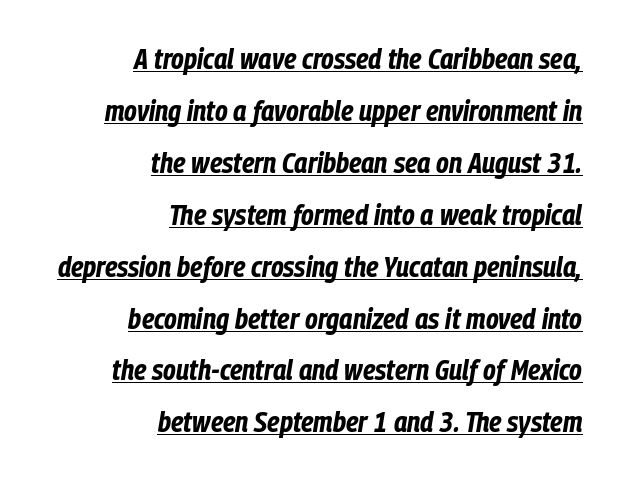
{"italic": "yes", "lean": "right", "slant_degrees": 9, "bold": "yes", "weight": "bold", "width": "condensed", "stroke_contrast": "low", "x_height": "medium", "monospaced": "no", "underline": "yes", "align": "right", "line_spacing_ratio": 1.79, "letter_spacing": "normal", "letter_spacing_em": 0.0, "glyph_px": 29}
